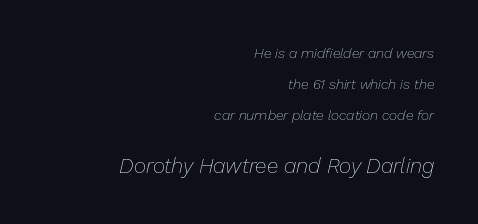
{"italic": "yes", "lean": "right", "slant_degrees": 13, "bold": "no", "underline": "no", "align": "right", "line_spacing": "loose", "line_spacing_ratio": 2.2, "letter_spacing": "normal", "letter_spacing_em": 0.0, "larger_block": "second", "size_ratio": 1.5, "glyph_px": 21}
